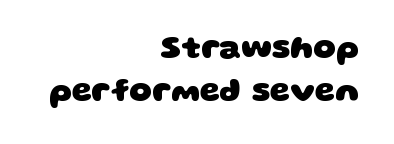
Q: Is the text bold? A: Yes.
Q: Is the typeface a serif or a sans-serif typeface? A: Sans-serif.
Q: Is the text underlined? A: No.
Q: How is the paragraph aligned? A: Right-aligned.
Q: Is the spacing between letters normal or unusually wide? A: Normal.
Q: Is the spacing between lines tight, normal or loose? A: Normal.
Q: Width (condensed, normal, or wide)? A: Wide.
Q: Stroke contrast? A: Low.
Q: x-height? A: Large.
Q: Monospaced? A: No.
